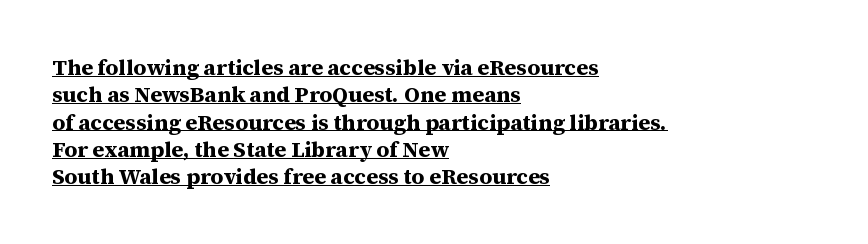
In terms of weight, the rendering is a true, heavy bold. This rendering uses left alignment, leaving the right contour irregular. The glyphs are accompanied by a horizontal stroke just below them. If you drew a line through each stem, it would be perfectly vertical. Honestly, the letter spacing is just normal — you wouldn't notice it.
